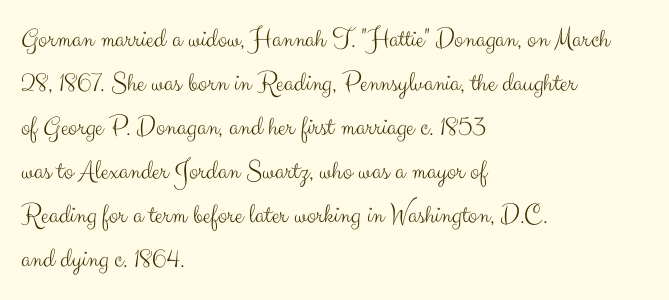
{"serif": "no", "bold": "no", "weight": "light", "width": "normal", "stroke_contrast": "medium", "x_height": "small", "monospaced": "no", "underline": "no", "align": "left", "line_spacing": "normal", "line_spacing_ratio": 1.57, "letter_spacing": "normal", "letter_spacing_em": 0.0, "glyph_px": 28}
